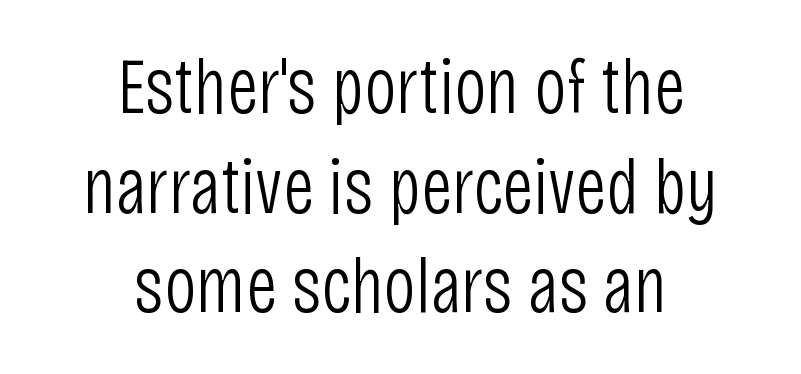
{"serif": "no", "italic": "no", "bold": "no", "weight": "light", "width": "condensed", "stroke_contrast": "low", "x_height": "large", "monospaced": "no", "underline": "no", "align": "center", "line_spacing": "normal", "line_spacing_ratio": 1.26, "letter_spacing": "normal", "letter_spacing_em": 0.0, "glyph_px": 79}
